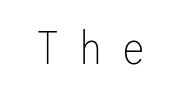
The designer went with a sans here, leaving each stem footless. Nobody drew a line under any word here. Is the letter spacing exaggerated? Yes — the characters are pushed far apart. The letters stand upright; this is a roman face. The typeface has the unassuming heft of standard copy or less.
